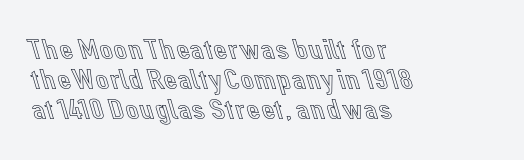
The passage is arranged the way most books set body copy — flush left. The passage shown is typed in a proportional face where columns would drift. The type is set solid horizontally, with unmodified tracking. These lines huddle together more closely than default settings would place them. The zone under the glyphs is completely vacant.
